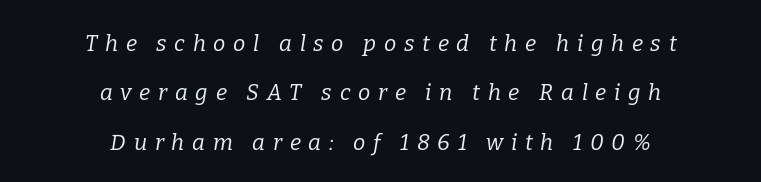
The image shows 22 px text type, italic (leaning right); set centered, loose line spacing (2.25x), unusually wide letter spacing (+0.35 em), not underlined.
